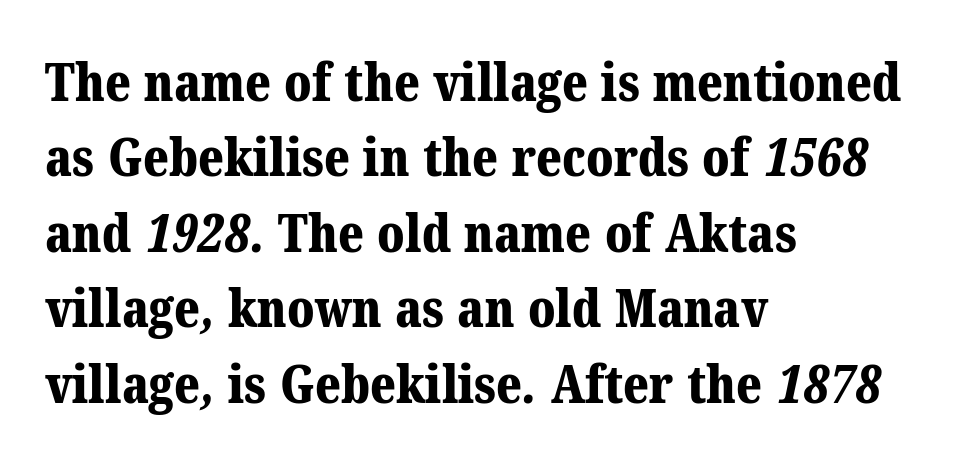
The image shows 52 px bold serif type; set left-aligned, normal line spacing (1.45x), normal letter spacing, not underlined; medium stroke contrast and a medium x-height.
